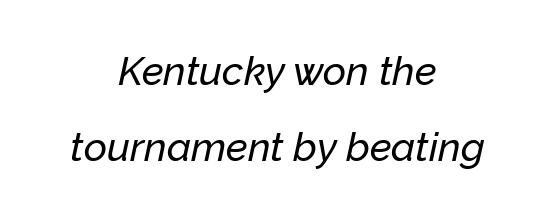
The image shows 40 px text type, italic (leaning right); set centered, loose line spacing (1.91x), normal letter spacing, not underlined; low stroke contrast and a medium x-height.
